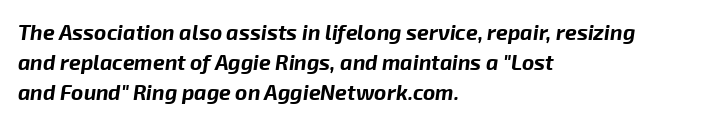
The image shows 21 px bold type, italic (leaning right); set left-aligned, normal line spacing (1.43x), normal letter spacing, not underlined.
